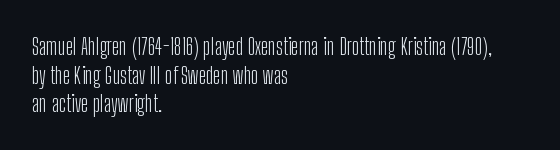
{"italic": "no", "bold": "no", "underline": "no", "align": "left", "line_spacing": "normal", "line_spacing_ratio": 1.25, "letter_spacing": "normal", "letter_spacing_em": 0.0, "glyph_px": 23}
